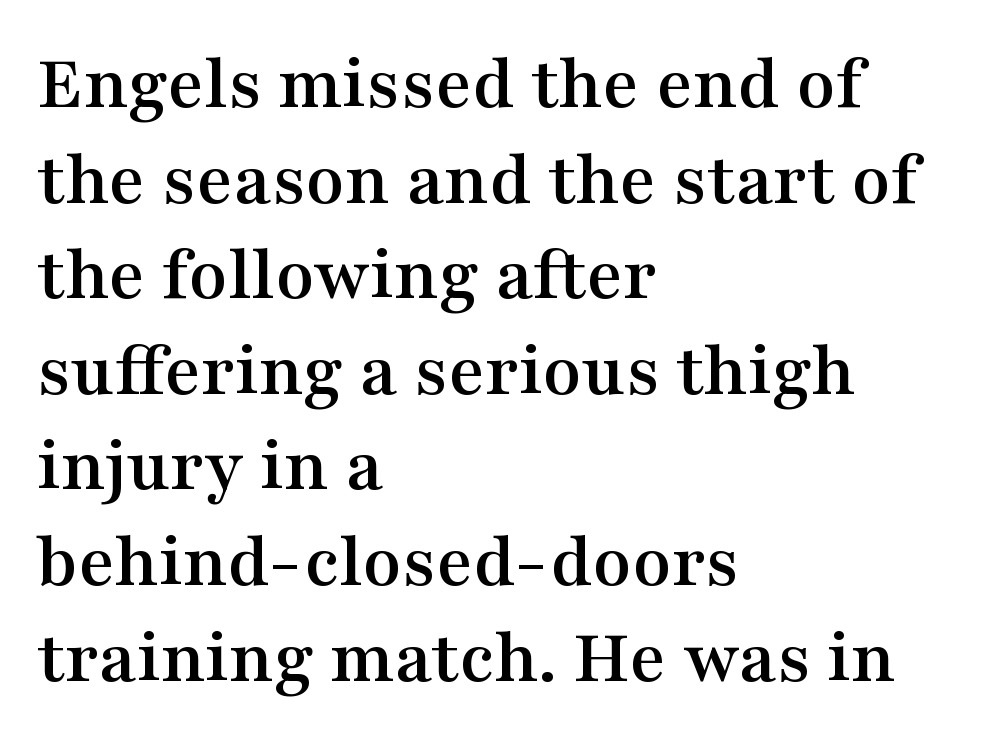
Serif or sans? Serif — the stroke terminals have little feet. Rule under the text: the space is simply empty. Posture: straight, roman, zero tilt. The tracking reads as untouched default to a designer's eye. The rag falls on the right side of this text block.
